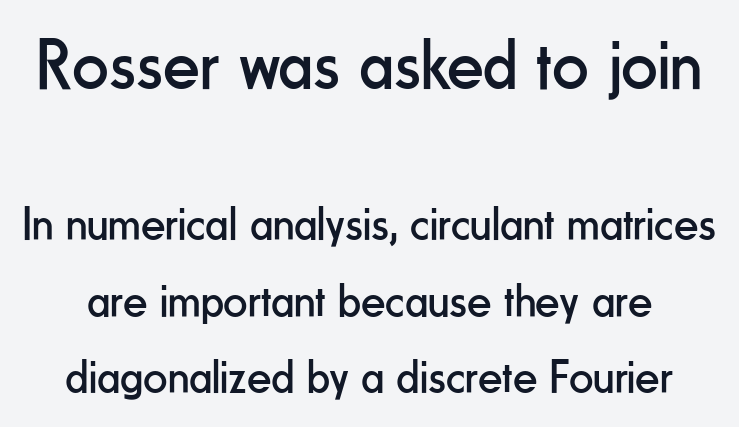
The image shows 72 px regular-weight, condensed sans-serif type, upright; set normal line spacing (1.6x), normal letter spacing, not underlined; the first (top) block is 1.5x larger; low stroke contrast and a small x-height.
